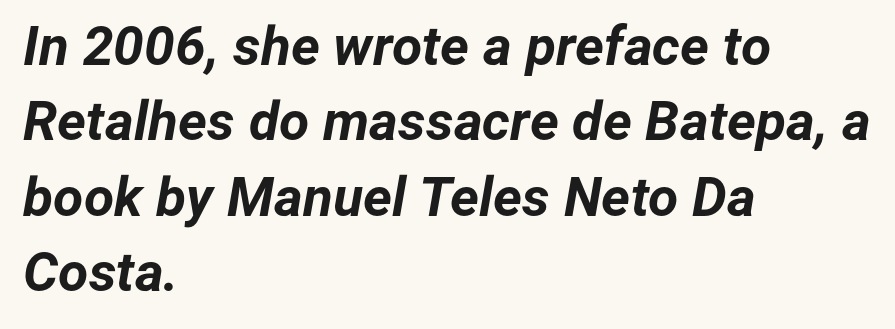
{"italic": "yes", "lean": "right", "slant_degrees": 12, "bold": "yes", "weight": "bold", "width": "normal", "stroke_contrast": "low", "x_height": "medium", "monospaced": "no", "underline": "no", "align": "left", "line_spacing": "normal", "line_spacing_ratio": 1.37, "letter_spacing": "normal", "letter_spacing_em": 0.0, "glyph_px": 55}
